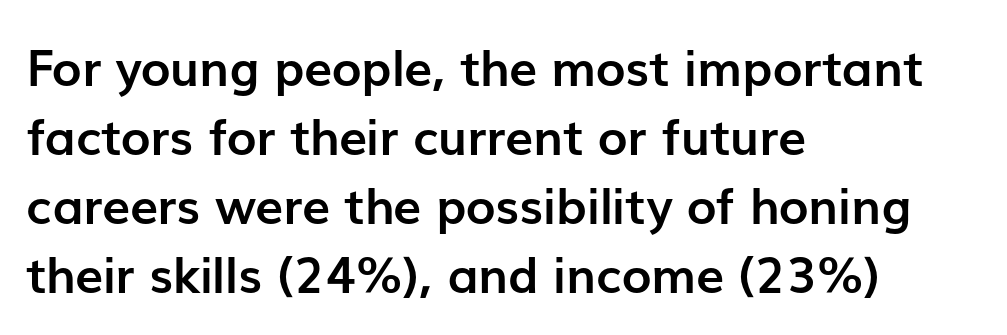
{"serif": "no", "italic": "no", "bold": "yes", "weight": "semibold", "width": "normal", "stroke_contrast": "low", "x_height": "medium", "monospaced": "no", "underline": "no", "align": "left", "line_spacing": "normal", "line_spacing_ratio": 1.38, "letter_spacing": "normal", "letter_spacing_em": 0.0, "glyph_px": 50}
